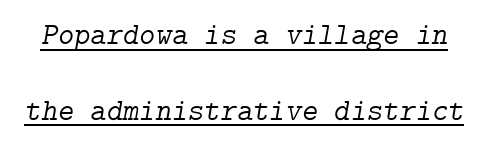
Line spacing here is loose. Observe the ordinary spacing: letters are neighbours, not strangers. Slant detected: the letters are inclined. No heavy texture on the line: the type isn't bold.
